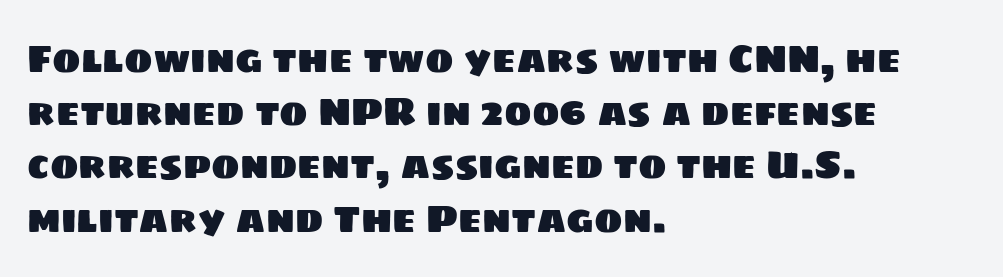
The image shows 38 px sans-serif type; set left-aligned, normal line spacing (1.4x), normal letter spacing, not underlined; low stroke contrast and a large x-height.
